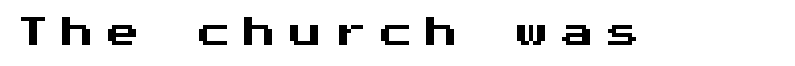
No italicization has been applied; the sample stays upright. The characters display no serif detailing; their extremities are plain. The gap between lines stays unmarked. Glyph-to-glyph distance is far greater than everyday printed text.
